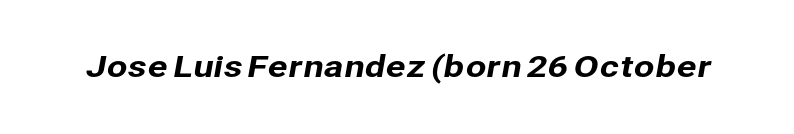
{"serif": "no", "width": "normal", "stroke_contrast": "low", "x_height": "medium", "monospaced": "no", "underline": "no", "letter_spacing": "normal", "letter_spacing_em": 0.0, "glyph_px": 30}
